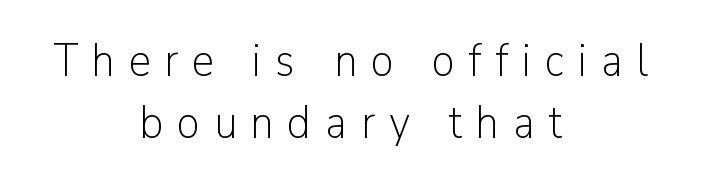
{"serif": "no", "italic": "no", "bold": "no", "weight": "light", "width": "normal", "stroke_contrast": "low", "x_height": "medium", "monospaced": "no", "underline": "no", "align": "center", "line_spacing": "normal", "line_spacing_ratio": 1.34, "letter_spacing": "wide", "letter_spacing_em": 0.3, "glyph_px": 46}
